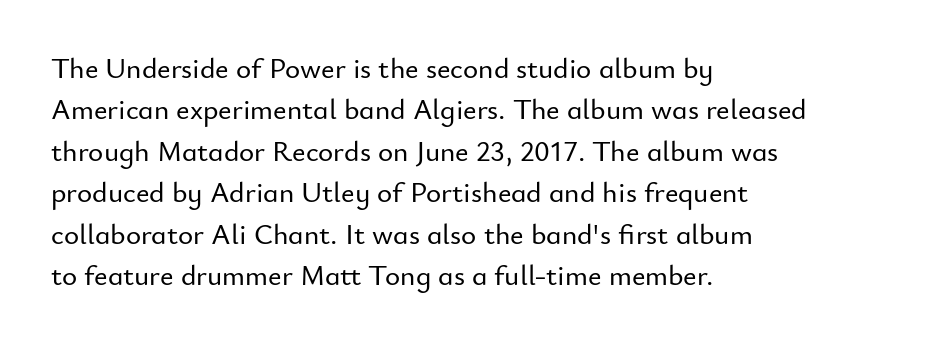
Q: Is the text italic (slanted)? A: No, it is upright.
Q: Is the typeface a serif or a sans-serif typeface? A: Sans-serif.
Q: Is the text underlined? A: No.
Q: How is the paragraph aligned? A: Left-aligned.
Q: Is the spacing between letters normal or unusually wide? A: Normal.
Q: Is the spacing between lines tight, normal or loose? A: Normal.
Q: Width (condensed, normal, or wide)? A: Normal.
Q: Stroke contrast? A: Low.
Q: x-height? A: Small.
Q: Monospaced? A: No.
